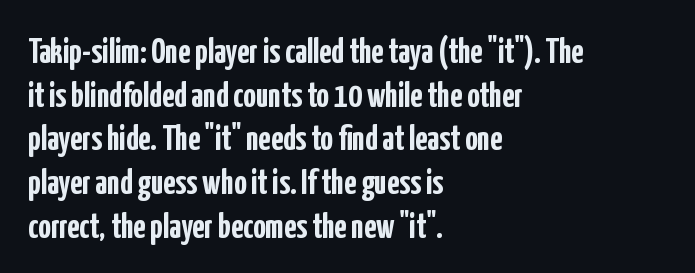
The image shows 35 px semibold, condensed sans-serif type, upright; set left-aligned, normal line spacing (1.25x), normal letter spacing, not underlined; low stroke contrast and a medium x-height.
